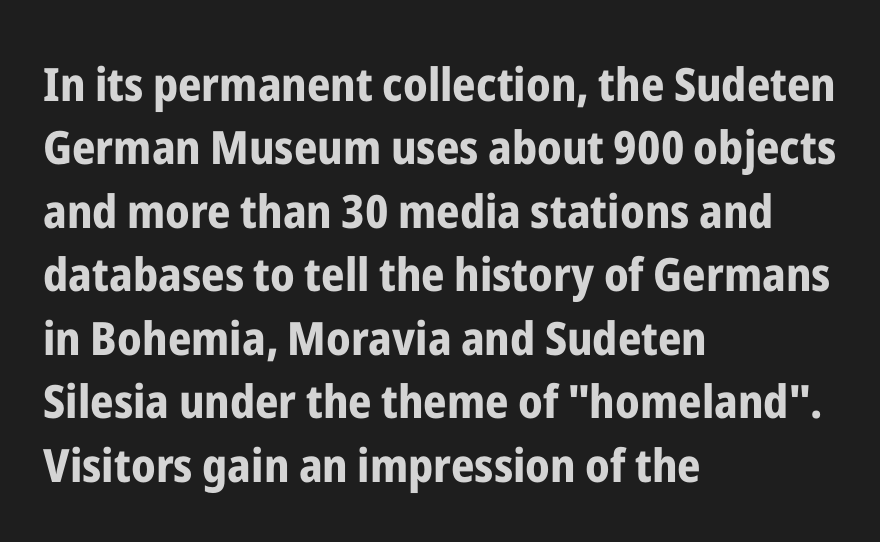
{"serif": "no", "italic": "no", "bold": "yes", "weight": "bold", "width": "condensed", "stroke_contrast": "low", "x_height": "medium", "monospaced": "no", "underline": "no", "align": "left", "line_spacing": "normal", "line_spacing_ratio": 1.38, "letter_spacing": "normal", "letter_spacing_em": 0.0, "glyph_px": 46}
